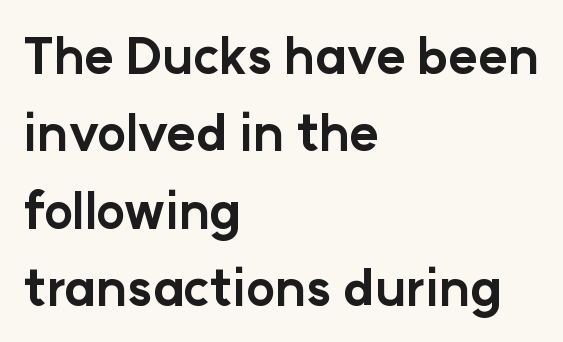
{"serif": "no", "italic": "no", "bold": "yes", "weight": "bold", "width": "normal", "stroke_contrast": "low", "x_height": "medium", "monospaced": "no", "underline": "no", "align": "left", "line_spacing": "normal", "line_spacing_ratio": 1.55, "letter_spacing": "normal", "letter_spacing_em": 0.0, "glyph_px": 50}
